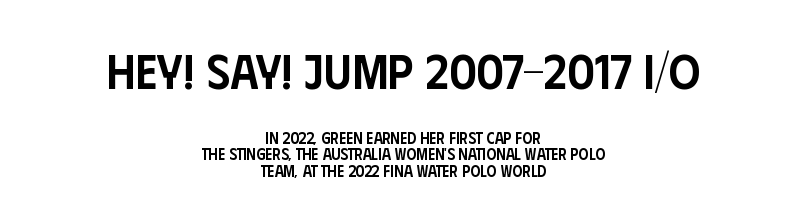
{"serif": "no", "italic": "no", "bold": "semi", "weight": "semibold", "width": "condensed", "stroke_contrast": "low", "x_height": "large", "monospaced": "no", "underline": "no", "align": "center", "line_spacing": "tight", "line_spacing_ratio": 1.02, "letter_spacing": "normal", "letter_spacing_em": 0.0, "larger_block": "first", "size_ratio": 3.06, "glyph_px": 49}
